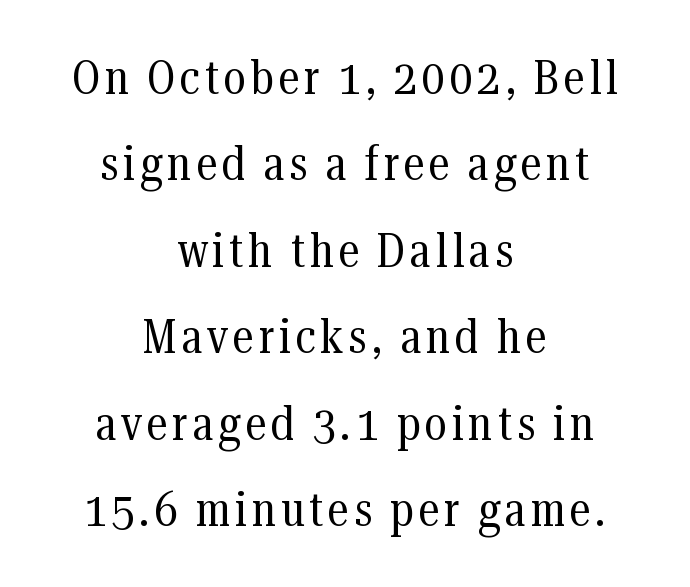
The image shows 48 px regular-weight, condensed serif type, upright; set centered, line spacing 1.8x, not underlined; medium stroke contrast and a medium x-height.
